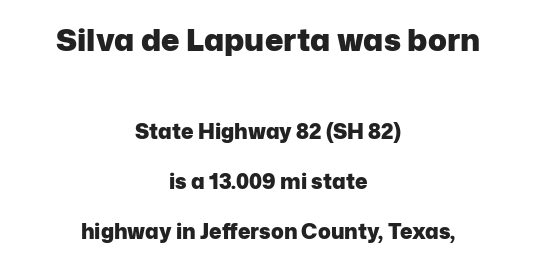
{"serif": "no", "italic": "no", "bold": "yes", "weight": "heavy", "width": "normal", "stroke_contrast": "low", "x_height": "medium", "monospaced": "no", "underline": "no", "align": "center", "line_spacing": "loose", "line_spacing_ratio": 2.38, "letter_spacing": "normal", "letter_spacing_em": 0.0, "larger_block": "first", "size_ratio": 1.48, "glyph_px": 31}
